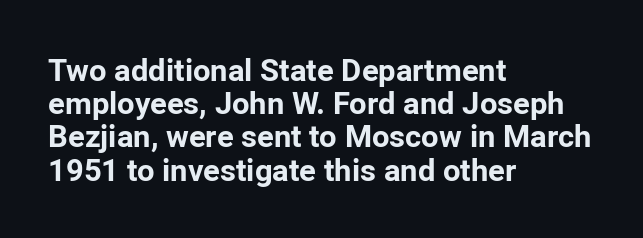
The image shows 31 px bold sans-serif type, upright; set left-aligned, tight line spacing (1.07x), normal letter spacing, not underlined; low stroke contrast and a medium x-height.
